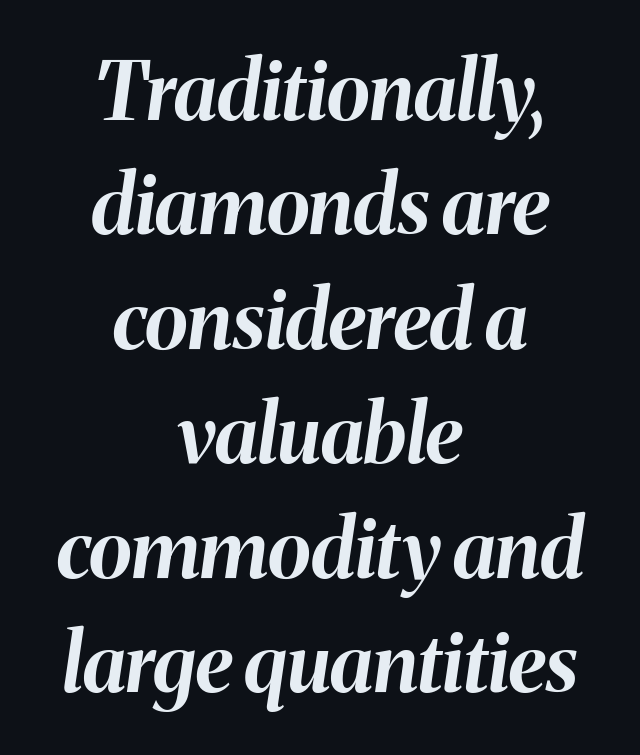
The rows are spaced the way most documents space them. A full-strength bold gives these letters their thick strokes. Quick note: underline off. Varying glyph widths throughout — classic text-font behaviour.
